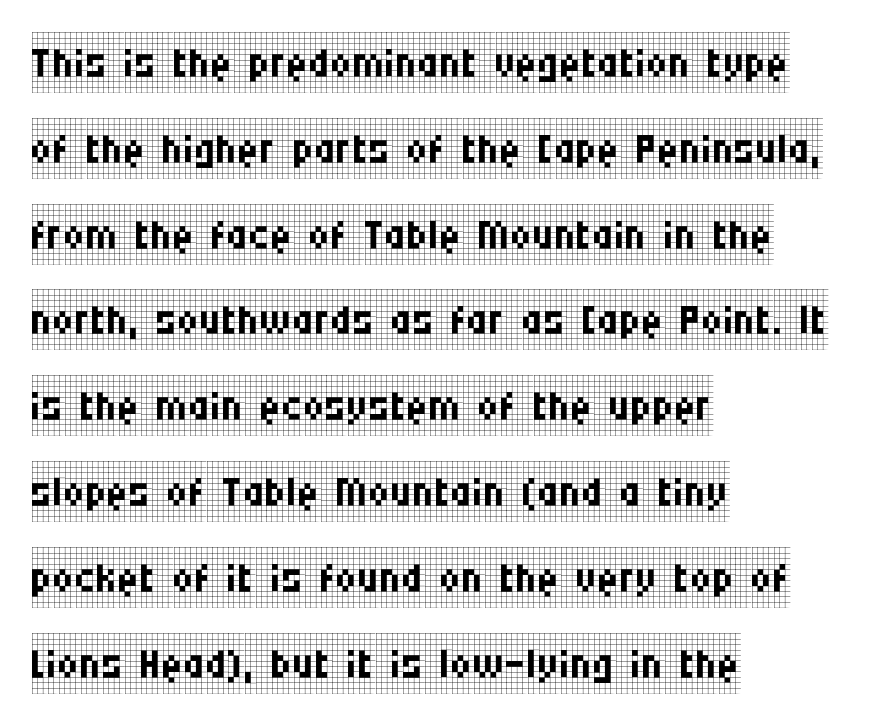
Q: Is the text bold? A: No.
Q: Is the text italic (slanted)? A: No, it is upright.
Q: Is the typeface a serif or a sans-serif typeface? A: Serif.
Q: Is the text underlined? A: No.
Q: How is the paragraph aligned? A: Left-aligned.
Q: Is the spacing between letters normal or unusually wide? A: Normal.
Q: Is the spacing between lines tight, normal or loose? A: Normal.
Q: Width (condensed, normal, or wide)? A: Condensed.
Q: Stroke contrast? A: Low.
Q: x-height? A: Large.
Q: Monospaced? A: No.
